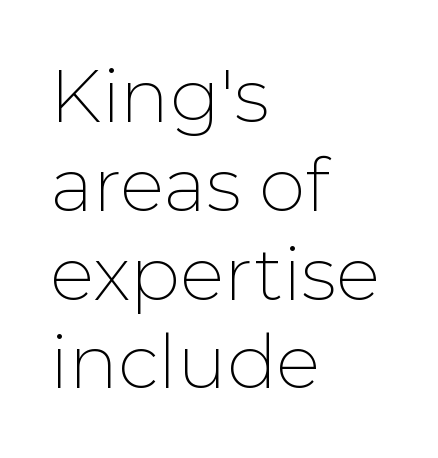
Q: Is the text bold? A: No.
Q: Is the text italic (slanted)? A: No, it is upright.
Q: Is the typeface a serif or a sans-serif typeface? A: Sans-serif.
Q: Is the text underlined? A: No.
Q: How is the paragraph aligned? A: Left-aligned.
Q: Is the spacing between letters normal or unusually wide? A: Normal.
Q: Width (condensed, normal, or wide)? A: Normal.
Q: Stroke contrast? A: Low.
Q: x-height? A: Medium.
Q: Monospaced? A: No.
